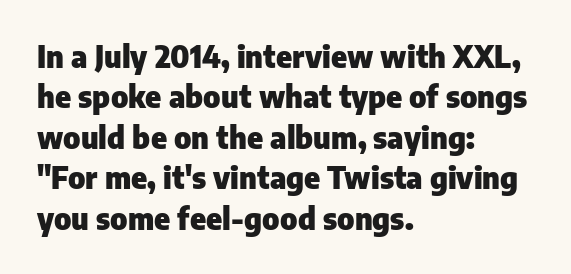
The image shows 30 px heavy sans-serif type, upright; set left-aligned, normal line spacing (1.35x), normal letter spacing, not underlined; low stroke contrast and a medium x-height.
